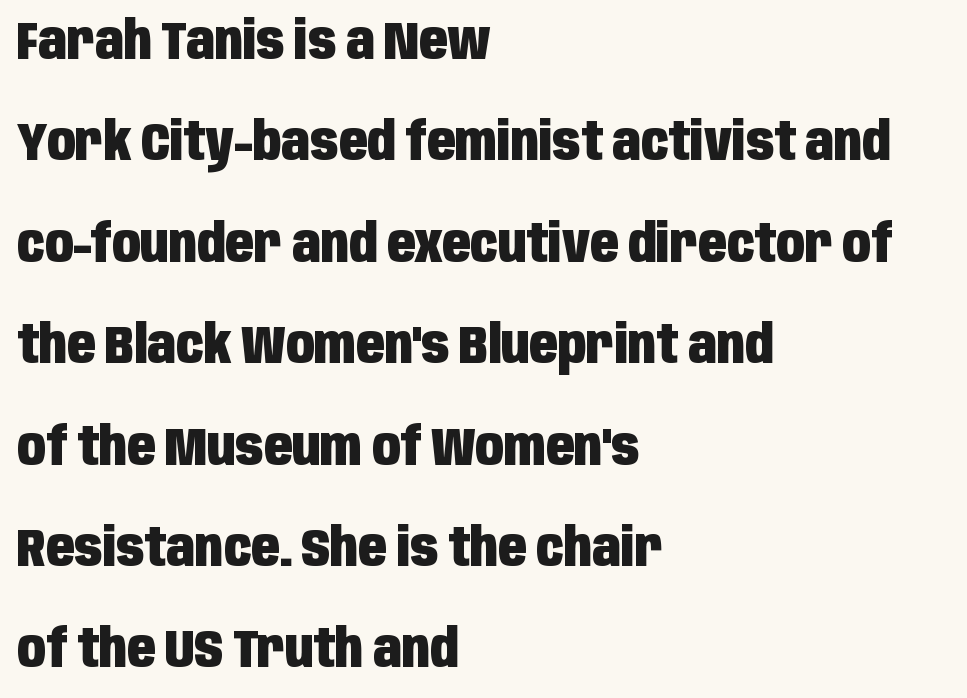
{"serif": "no", "italic": "no", "bold": "yes", "weight": "heavy", "width": "condensed", "stroke_contrast": "low", "x_height": "large", "monospaced": "no", "underline": "no", "align": "left", "line_spacing": "loose", "line_spacing_ratio": 1.95, "letter_spacing": "normal", "letter_spacing_em": 0.0, "glyph_px": 52}
